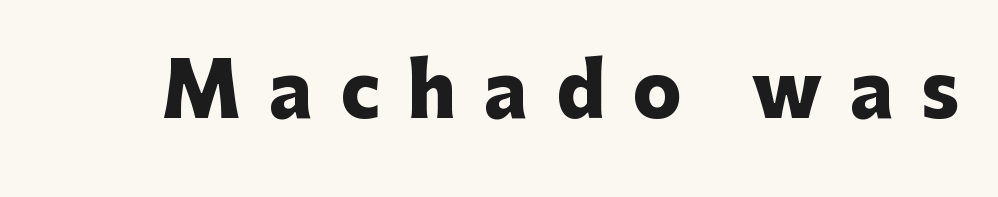
It's the straight-up-and-down kind of type. Only glyphs here, with clear space below each row. The letters are spread apart with noticeably loose tracking. Examine the stroke ends and you'll find no serifs.
